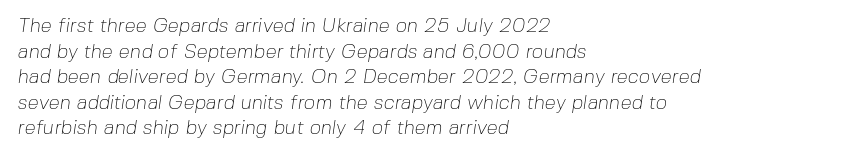
Heaviness? Minimal to ordinary, like unemphasized prose. Each line starts at the same left margin while the right side varies. Plain, unruled lines of type. This sample keeps an unexceptional amount of space between lines. Nobody touched the tracking dial on this one.
